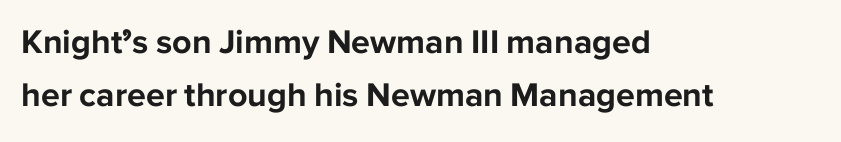
The letters advance in unequal steps, a hallmark of proportional type. Layout note: lines flush left. You can tell from the bare stems that sans-serif type was used. Beneath every word, the page is bare. Heft: maximum for text — a bold.
